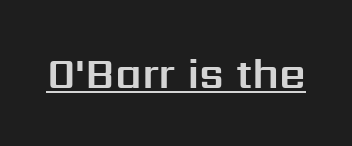
Each letter keeps its own natural width here, so spacing adapts to shape. Caption: standard tracking, unaltered. Has an underline been added? It has. In terms of letterform style, serifs are entirely absent.
